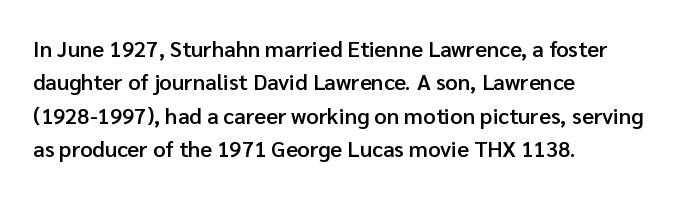
Q: Is the text bold? A: Semi-bold.
Q: Is the text italic (slanted)? A: No, it is upright.
Q: Is the text underlined? A: No.
Q: How is the paragraph aligned? A: Left-aligned.
Q: Is the spacing between letters normal or unusually wide? A: Normal.
Q: Is the spacing between lines tight, normal or loose? A: Normal.
